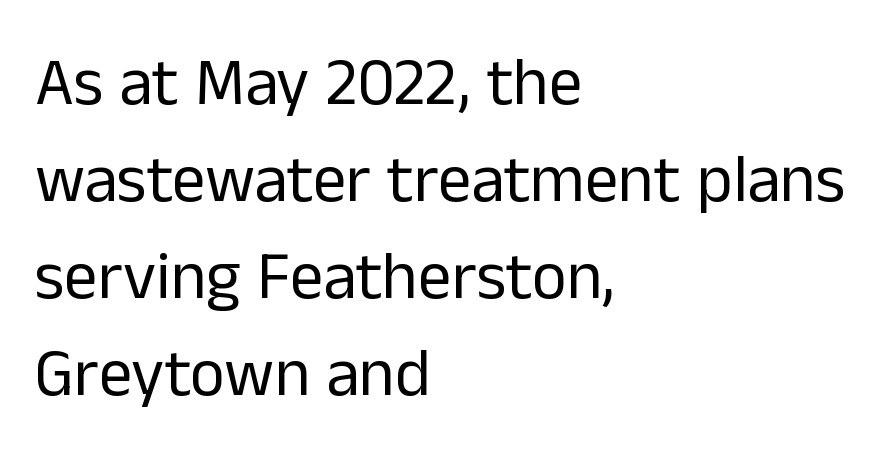
{"serif": "no", "italic": "no", "bold": "no", "weight": "regular", "width": "normal", "stroke_contrast": "low", "x_height": "medium", "monospaced": "no", "underline": "no", "align": "left", "line_spacing": "normal", "line_spacing_ratio": 1.45, "letter_spacing": "normal", "letter_spacing_em": 0.0, "glyph_px": 67}
